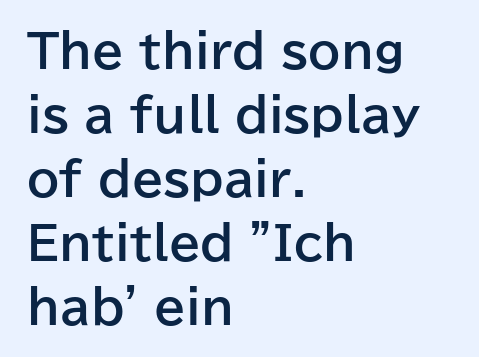
{"serif": "no", "italic": "no", "bold": "yes", "weight": "bold", "width": "normal", "stroke_contrast": "low", "x_height": "medium", "monospaced": "no", "underline": "no", "align": "left", "line_spacing": "normal", "line_spacing_ratio": 1.39, "letter_spacing": "normal", "letter_spacing_em": 0.0, "glyph_px": 46}
